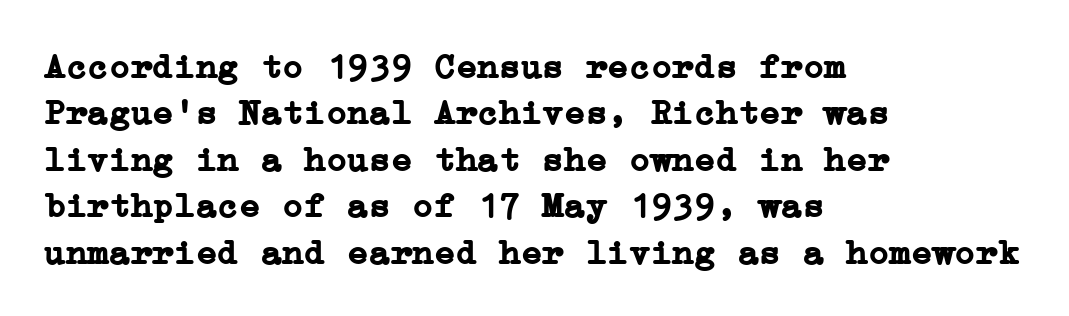
The letters stand upright; this is a roman face. Nothing unusual about the tracking: characters are spaced as the font intends. Does the type have serifs? Yes, each stem ends in a small foot. These lines sit exactly where default settings would place them. Does the copy run flush right? No — it runs flush left.
